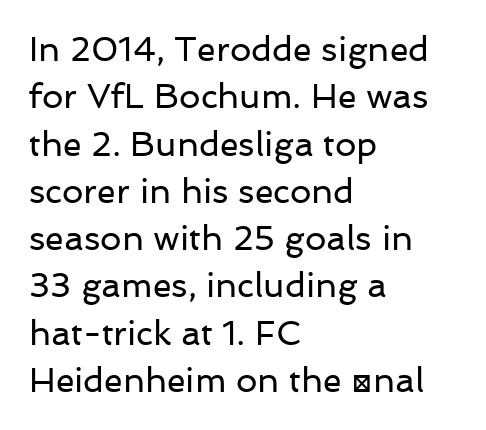
Q: Is the text bold? A: No.
Q: Is the text italic (slanted)? A: No, it is upright.
Q: Is the typeface a serif or a sans-serif typeface? A: Sans-serif.
Q: Is the text underlined? A: No.
Q: How is the paragraph aligned? A: Left-aligned.
Q: Is the spacing between letters normal or unusually wide? A: Normal.
Q: Is the spacing between lines tight, normal or loose? A: Normal.
Q: Width (condensed, normal, or wide)? A: Normal.
Q: Stroke contrast? A: Low.
Q: x-height? A: Medium.
Q: Monospaced? A: No.
